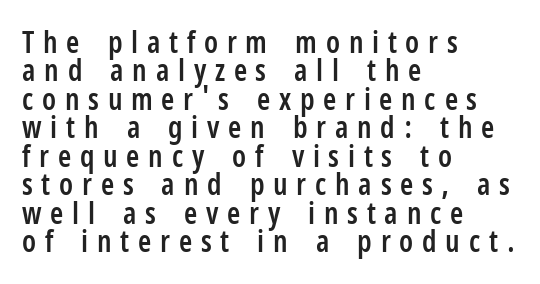
{"serif": "no", "italic": "no", "bold": "semi", "weight": "semibold", "width": "condensed", "stroke_contrast": "low", "x_height": "medium", "monospaced": "no", "underline": "no", "align": "left", "line_spacing": "tight", "line_spacing_ratio": 0.95, "letter_spacing": "wide", "letter_spacing_em": 0.29, "glyph_px": 30}
